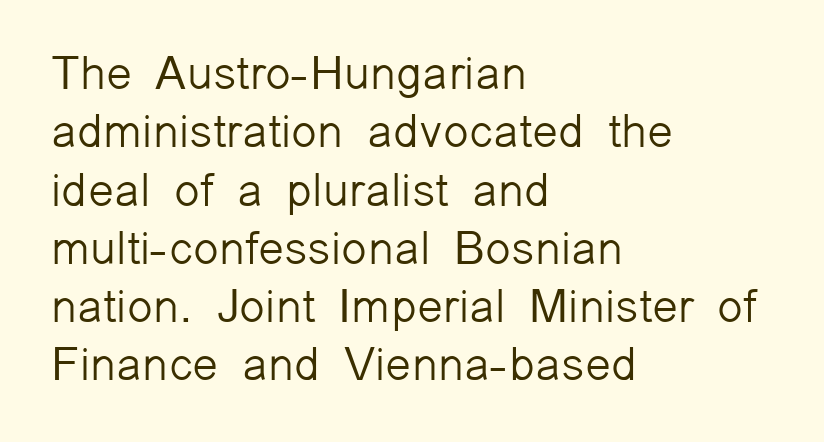
Q: Is the text bold? A: No.
Q: Is the text italic (slanted)? A: No, it is upright.
Q: Is the typeface a serif or a sans-serif typeface? A: Sans-serif.
Q: Is the text underlined? A: No.
Q: How is the paragraph aligned? A: Left-aligned.
Q: Is the spacing between letters normal or unusually wide? A: Normal.
Q: Width (condensed, normal, or wide)? A: Normal.
Q: Stroke contrast? A: Low.
Q: x-height? A: Medium.
Q: Monospaced? A: No.
